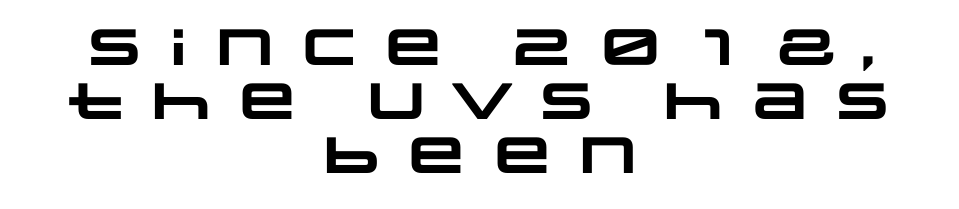
Notice how descenders almost collide with the ascenders below — that's tight leading. Horizontally, the lines are justified to the midpoint only. Only glyphs here, with clear space below each row. Weight check: bold — yes, fully.
